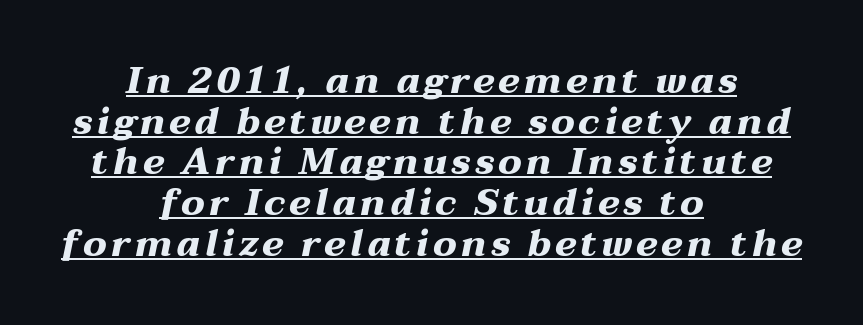
{"italic": "yes", "lean": "right", "slant_degrees": 12, "bold": "yes", "weight": "heavy", "width": "wide", "stroke_contrast": "medium", "x_height": "medium", "monospaced": "no", "underline": "yes", "align": "center", "line_spacing": "tight", "line_spacing_ratio": 1.1, "glyph_px": 37}
